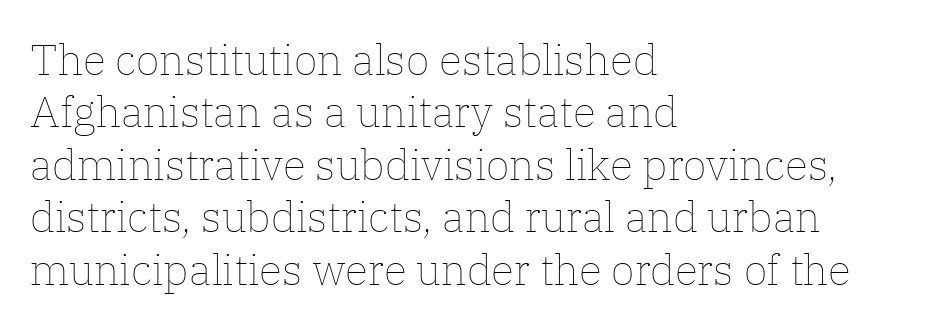
The image shows 43 px thin type, upright; set left-aligned, line spacing 1.22x, normal letter spacing, not underlined; low stroke contrast and a medium x-height.
